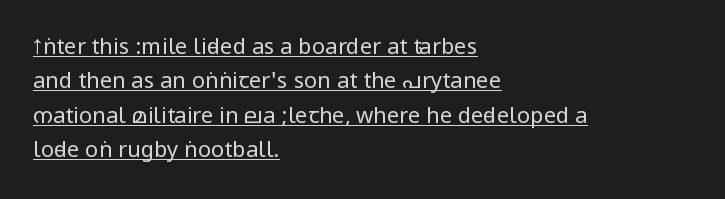
Characters remain perfectly vertical along every line. Does the copy run flush right? No — it runs flush left. These characters rest on top of a visible drawn line. Baseline-to-baseline distance is the conventional proportion of letter height. Standard letterfit; no display-style spreading of the glyphs.
